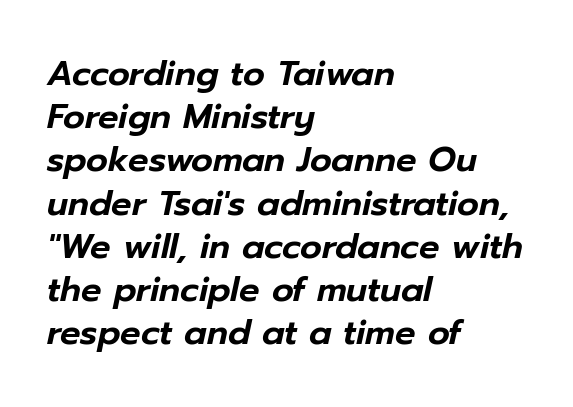
Q: Is the text italic (slanted)? A: Yes, it leans right by about 12 degrees.
Q: Is the text underlined? A: No.
Q: How is the paragraph aligned? A: Left-aligned.
Q: Is the spacing between letters normal or unusually wide? A: Normal.
Q: Is the spacing between lines tight, normal or loose? A: Normal.
Q: Width (condensed, normal, or wide)? A: Normal.
Q: Stroke contrast? A: Low.
Q: x-height? A: Medium.
Q: Monospaced? A: No.
